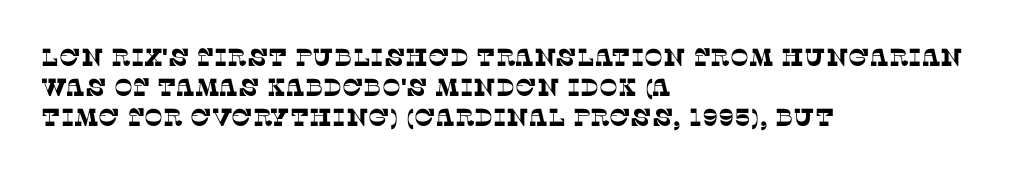
In terms of letterspacing, this is plain default setting. Check under the words: just untouched page. The paragraph shown leans on its left margin.
